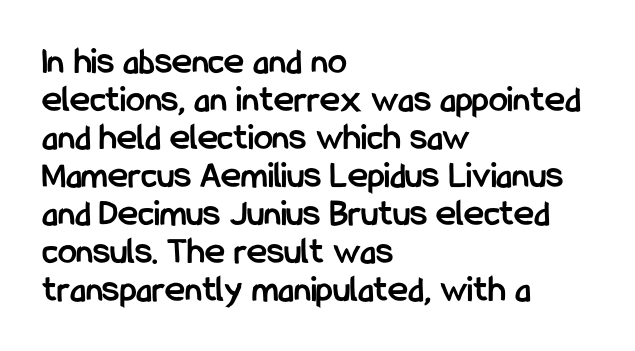
Q: Is the text bold? A: Yes.
Q: Is the text italic (slanted)? A: No, it is upright.
Q: Is the typeface a serif or a sans-serif typeface? A: Sans-serif.
Q: Is the text underlined? A: No.
Q: How is the paragraph aligned? A: Left-aligned.
Q: Is the spacing between letters normal or unusually wide? A: Normal.
Q: Is the spacing between lines tight, normal or loose? A: Tight.
Q: Width (condensed, normal, or wide)? A: Condensed.
Q: Stroke contrast? A: Low.
Q: x-height? A: Medium.
Q: Monospaced? A: No.
